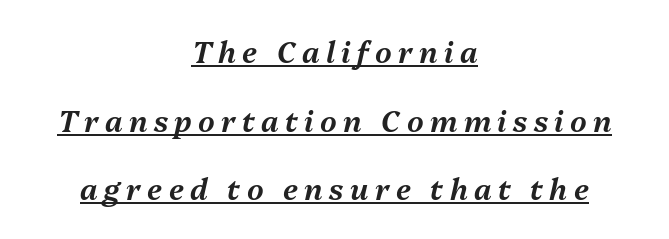
Q: Is the text italic (slanted)? A: Yes, it leans right by about 13 degrees.
Q: Is the text underlined? A: Yes.
Q: How is the paragraph aligned? A: Centered.
Q: Is the spacing between letters normal or unusually wide? A: Unusually wide.
Q: Is the spacing between lines tight, normal or loose? A: Loose.
Q: Width (condensed, normal, or wide)? A: Normal.
Q: Stroke contrast? A: Medium.
Q: x-height? A: Medium.
Q: Monospaced? A: No.
